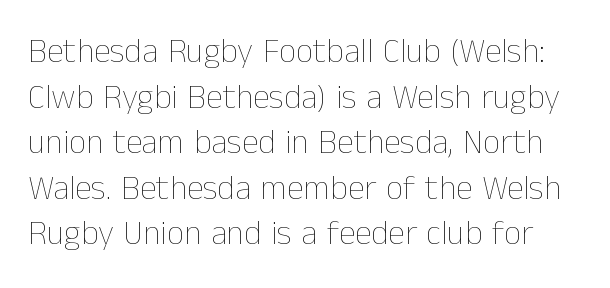
{"italic": "no", "bold": "no", "weight": "thin", "width": "normal", "stroke_contrast": "low", "x_height": "medium", "monospaced": "no", "underline": "no", "line_spacing": "normal", "line_spacing_ratio": 1.34, "letter_spacing": "normal", "letter_spacing_em": 0.0, "glyph_px": 34}
